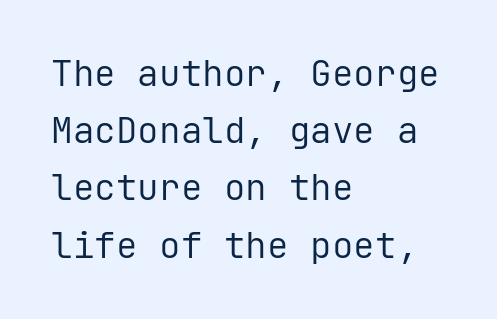
Q: Is the text bold? A: No.
Q: Is the text italic (slanted)? A: No, it is upright.
Q: Is the typeface a serif or a sans-serif typeface? A: Sans-serif.
Q: Is the text underlined? A: No.
Q: How is the paragraph aligned? A: Left-aligned.
Q: Is the spacing between letters normal or unusually wide? A: Normal.
Q: Is the spacing between lines tight, normal or loose? A: Normal.
Q: Width (condensed, normal, or wide)? A: Normal.
Q: Stroke contrast? A: Low.
Q: x-height? A: Medium.
Q: Monospaced? A: Yes.
